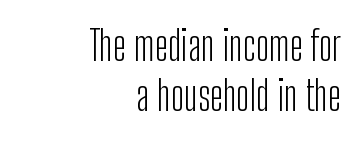
Q: Is the text bold? A: No.
Q: Is the text italic (slanted)? A: No, it is upright.
Q: Is the typeface a serif or a sans-serif typeface? A: Sans-serif.
Q: Is the text underlined? A: No.
Q: How is the paragraph aligned? A: Right-aligned.
Q: Is the spacing between letters normal or unusually wide? A: Normal.
Q: Width (condensed, normal, or wide)? A: Condensed.
Q: Stroke contrast? A: Low.
Q: x-height? A: Medium.
Q: Monospaced? A: No.
